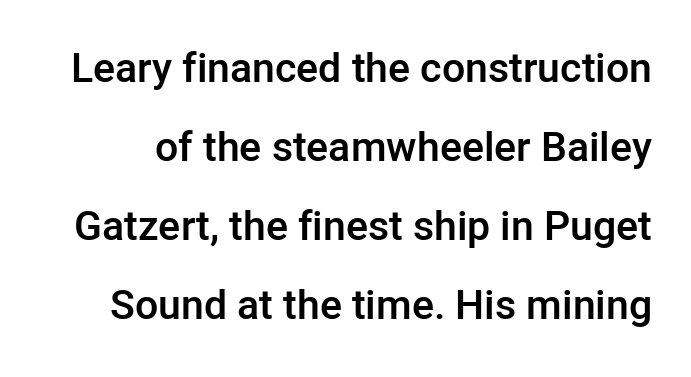
The image shows 41 px semibold sans-serif type, upright; set loose line spacing (1.93x), normal letter spacing, not underlined; low stroke contrast and a medium x-height.
